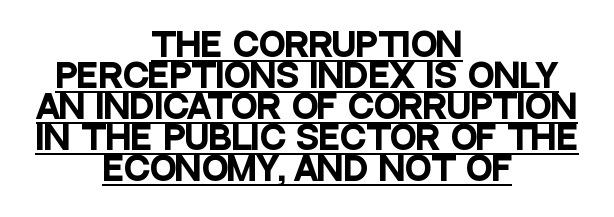
These characters rest on top of a visible drawn line. Italic? Not at all — the glyphs are vertical. This rendering leaves character spacing at its baseline value. Closely set lines give the paragraph a compact silhouette. Looks like regular typesetting: each glyph gets only the width it needs. The whitespace from short lines is split evenly between both sides.
